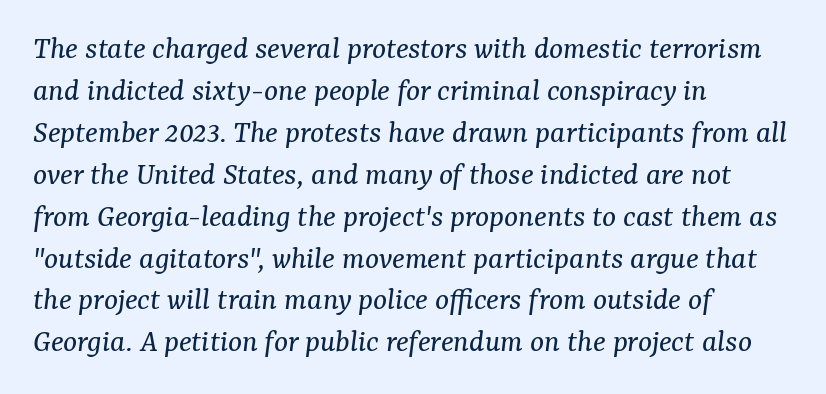
Q: Is the text bold? A: No.
Q: Is the text italic (slanted)? A: Yes, it leans right by about 7 degrees.
Q: Is the typeface a serif or a sans-serif typeface? A: Serif.
Q: Is the text underlined? A: No.
Q: How is the paragraph aligned? A: Left-aligned.
Q: Is the spacing between letters normal or unusually wide? A: Normal.
Q: Is the spacing between lines tight, normal or loose? A: Normal.
Q: Width (condensed, normal, or wide)? A: Normal.
Q: Stroke contrast? A: Medium.
Q: x-height? A: Medium.
Q: Monospaced? A: No.
